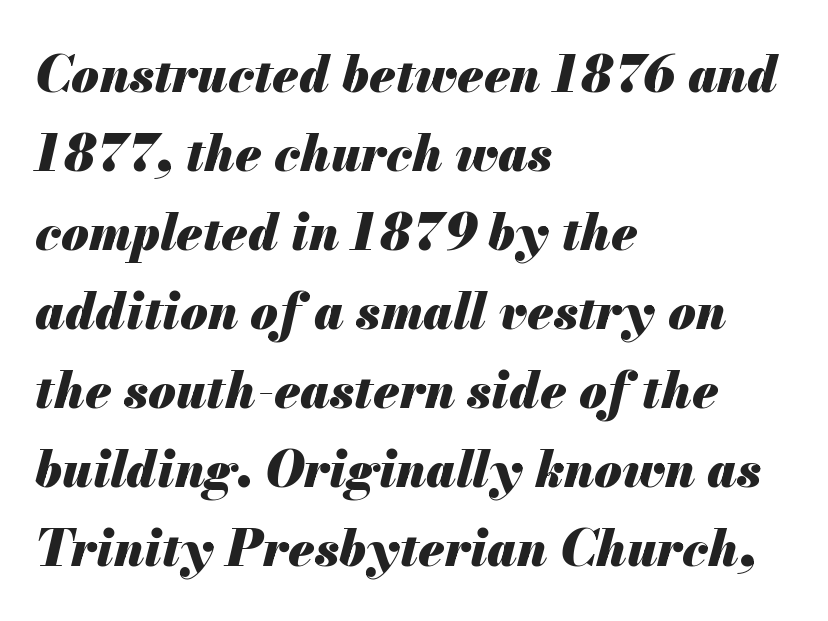
Yep, that's italic — everything's leaning. Reading down the column, the eye jumps a familiar distance to each next line. This sample has the flowing, uneven cadence of proportional lettering. Does the weight exceed regular? Yes, all the way to bold. Decoration check: the copy has no underline. The letters sit at their default tracking, neither squeezed nor spread.
